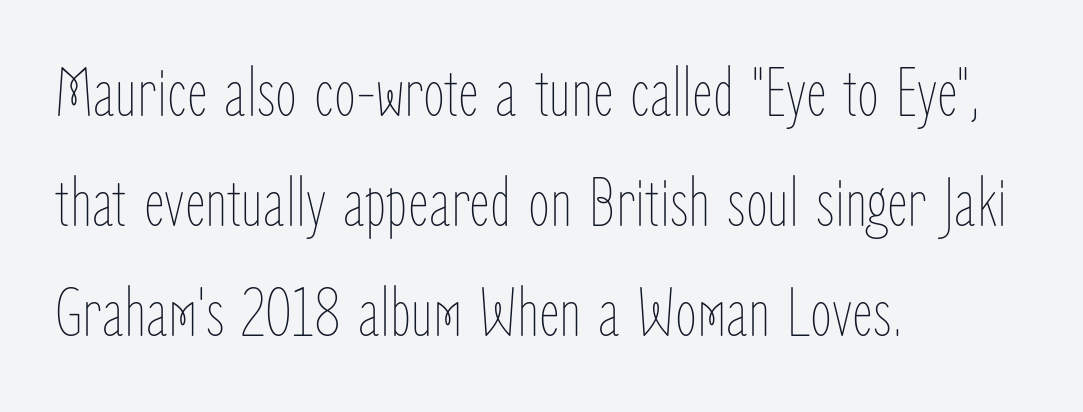
Type without underlining. Reading down the block, your eye returns to a fixed left position each line. These lines are rendered in a variable-pitch font. Glyph-to-glyph distance matches everyday printed text. Regular leading. Do the letters lean? They stand straight.
